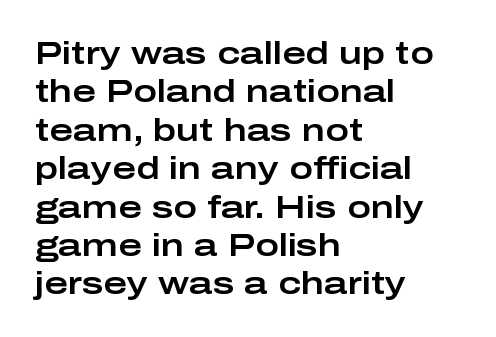
Q: Is the text italic (slanted)? A: No, it is upright.
Q: Is the typeface a serif or a sans-serif typeface? A: Sans-serif.
Q: Is the text underlined? A: No.
Q: How is the paragraph aligned? A: Left-aligned.
Q: Is the spacing between letters normal or unusually wide? A: Normal.
Q: Width (condensed, normal, or wide)? A: Wide.
Q: Stroke contrast? A: Low.
Q: x-height? A: Medium.
Q: Monospaced? A: No.
